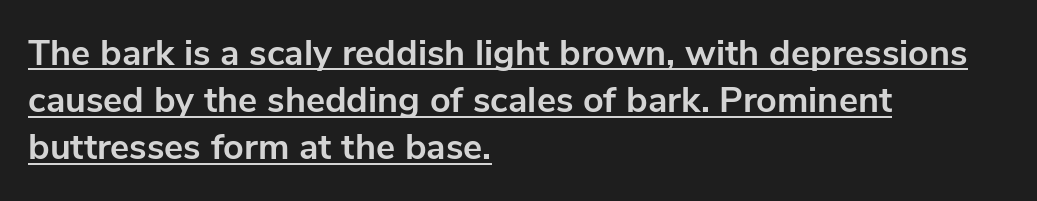
Q: Is the text bold? A: Yes.
Q: Is the text italic (slanted)? A: No, it is upright.
Q: Is the typeface a serif or a sans-serif typeface? A: Sans-serif.
Q: Is the text underlined? A: Yes.
Q: How is the paragraph aligned? A: Left-aligned.
Q: Is the spacing between letters normal or unusually wide? A: Normal.
Q: Is the spacing between lines tight, normal or loose? A: Normal.
Q: Width (condensed, normal, or wide)? A: Normal.
Q: Stroke contrast? A: Low.
Q: x-height? A: Medium.
Q: Monospaced? A: No.
